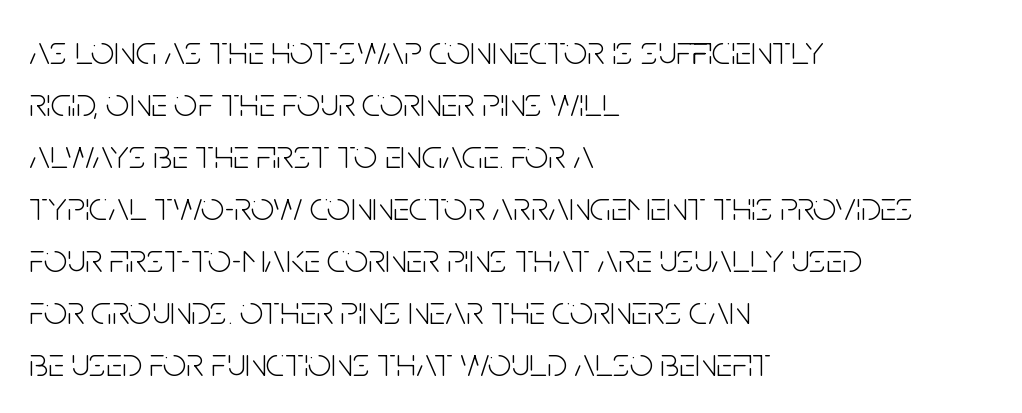
{"serif": "no", "italic": "no", "bold": "no", "weight": "light", "width": "condensed", "stroke_contrast": "low", "x_height": "large", "monospaced": "no", "underline": "no", "align": "left", "line_spacing": "normal", "line_spacing_ratio": 1.27, "letter_spacing": "normal", "letter_spacing_em": 0.0, "glyph_px": 41}
